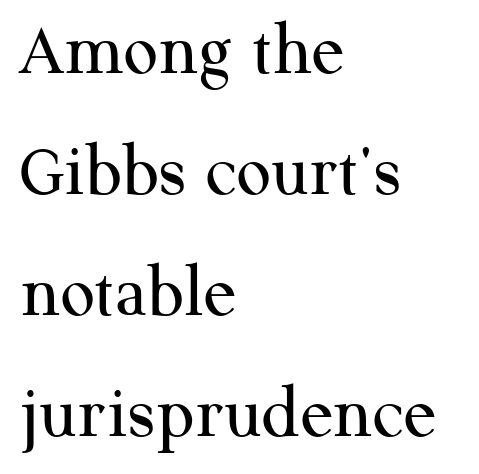
This reads as an unemphasized weight, regular at the heaviest. The letters sit at their default tracking, neither squeezed nor spread. Has an underline been added? It has not. A typesetter would call this proportional, since set widths differ per character. Serifs: yes, visible at the terminals of the letterforms. Rows of type keep a routine distance in the vertical direction.
